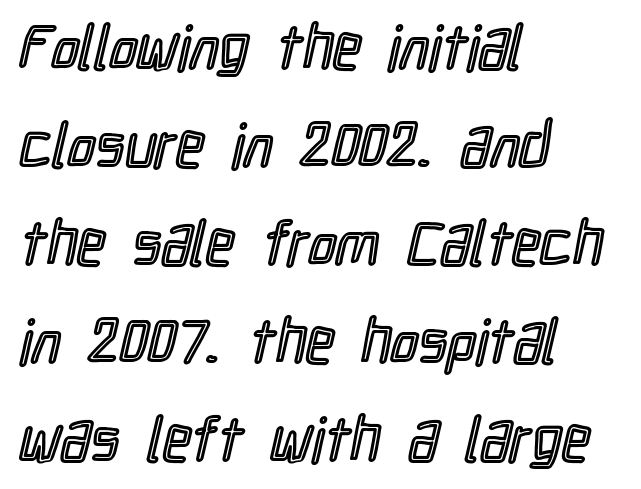
Evenly set lines give the paragraph a standard silhouette. Is the letter spacing exaggerated? No — it looks like the ordinary default. The setting favours the left margin, as ordinary paragraphs usually do. The glyphs are unaccompanied by any horizontal stroke below them. The rendering uses natural spacing where letterforms have individual widths.
